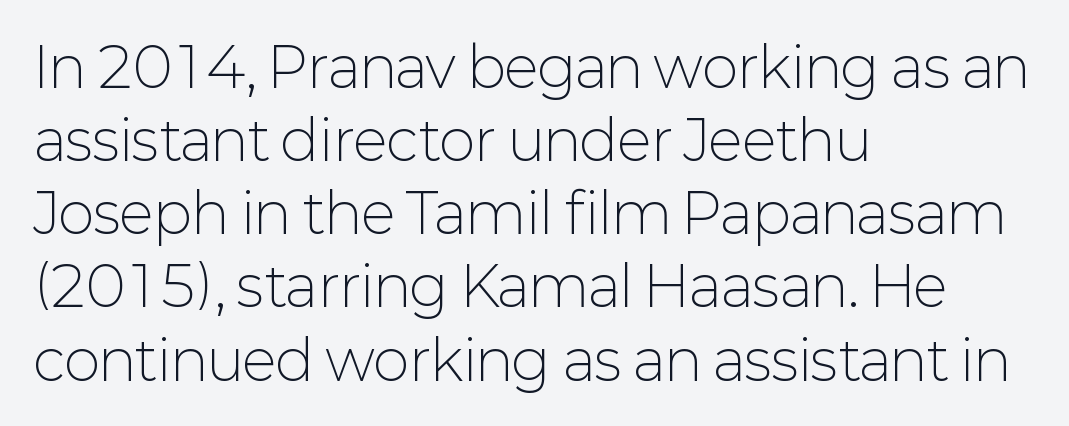
No italicization has been applied; the sample stays upright. The letters advance in unequal steps, a hallmark of proportional type. The gaps between neighbouring characters are ordinary and unremarkable. The ragged edge is on the right, which tells us the setting is flush left.
